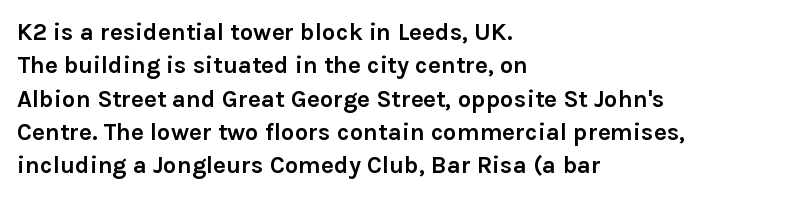
Q: Is the text bold? A: Yes.
Q: Is the text italic (slanted)? A: No, it is upright.
Q: Is the text underlined? A: No.
Q: How is the paragraph aligned? A: Left-aligned.
Q: Is the spacing between letters normal or unusually wide? A: Normal.
Q: Is the spacing between lines tight, normal or loose? A: Normal.
